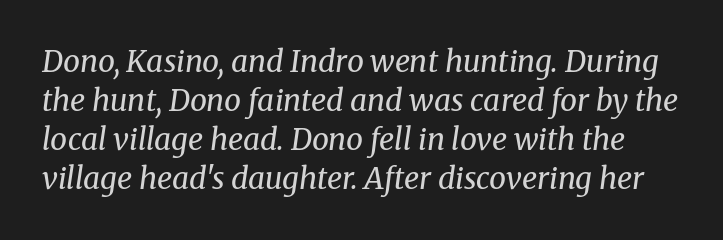
{"serif": "yes", "italic": "yes", "lean": "right", "slant_degrees": 8, "bold": "no", "weight": "regular", "width": "normal", "stroke_contrast": "medium", "x_height": "medium", "monospaced": "no", "underline": "no", "line_spacing": "normal", "line_spacing_ratio": 1.3, "letter_spacing": "normal", "letter_spacing_em": 0.0, "glyph_px": 30}
